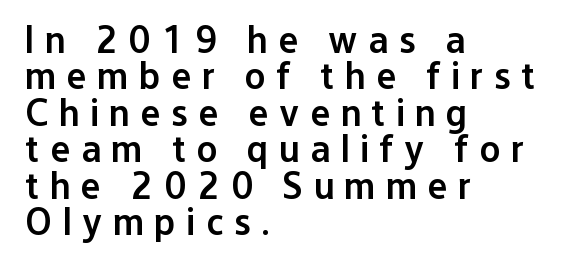
The image shows 38 px semibold sans-serif type, upright; set left-aligned, tight line spacing (0.96x), unusually wide letter spacing (+0.28 em), not underlined; low stroke contrast and a medium x-height.
